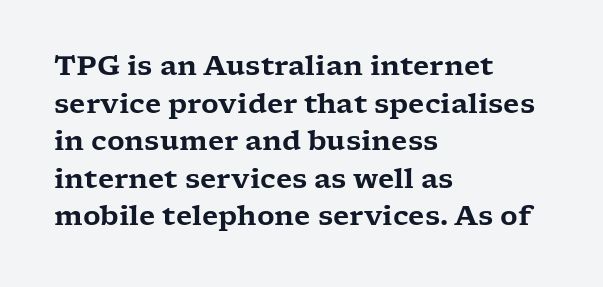
The image shows 27 px text type, upright; set left-aligned, normal line spacing (1.39x), normal letter spacing, not underlined.
